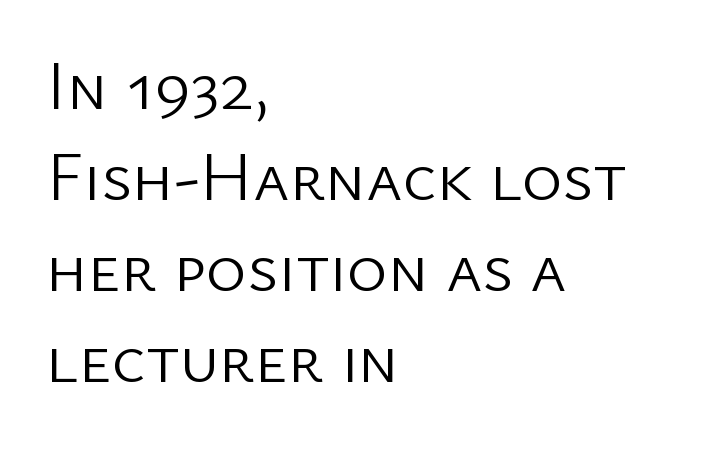
{"serif": "no", "italic": "no", "bold": "no", "weight": "light", "width": "normal", "stroke_contrast": "low", "x_height": "medium", "monospaced": "no", "underline": "no", "align": "left", "line_spacing": "normal", "line_spacing_ratio": 1.32, "letter_spacing": "normal", "letter_spacing_em": 0.0, "glyph_px": 69}
